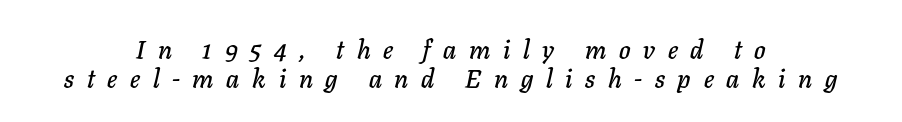
The image shows 26 px text type, italic (leaning right); set centered, tight line spacing (1.11x), unusually wide letter spacing (+0.49 em), not underlined.
